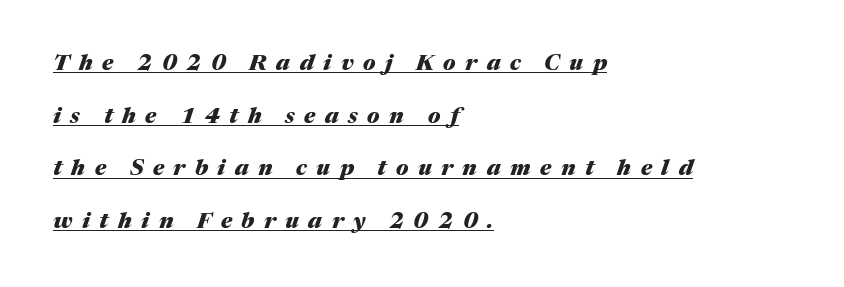
The image shows 22 px bold type, italic (leaning right); set left-aligned, loose line spacing (2.39x), unusually wide letter spacing (+0.43 em), underlined.
